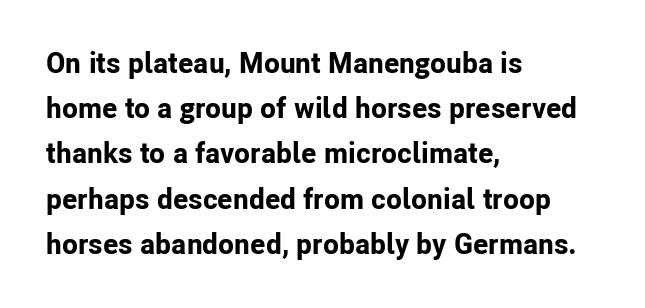
{"serif": "no", "italic": "no", "bold": "yes", "weight": "bold", "width": "normal", "stroke_contrast": "low", "x_height": "medium", "monospaced": "no", "underline": "no", "align": "left", "line_spacing": "normal", "line_spacing_ratio": 1.56, "letter_spacing": "normal", "letter_spacing_em": 0.0, "glyph_px": 29}
